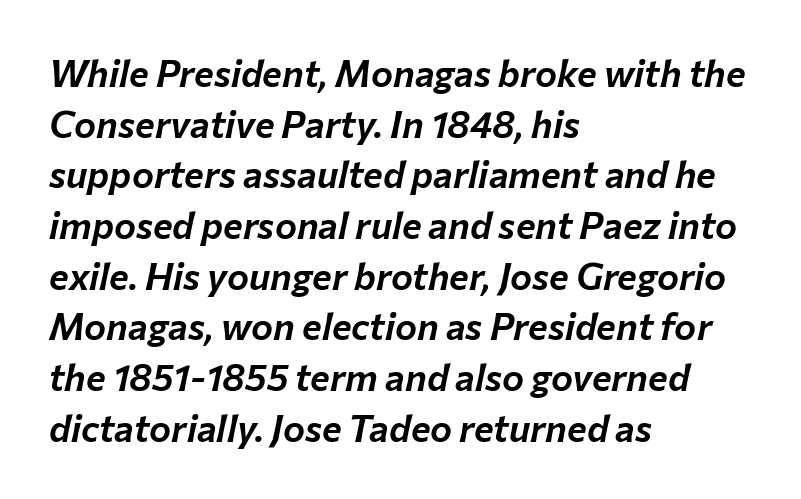
Q: Is the text italic (slanted)? A: Yes, it leans right by about 12 degrees.
Q: Is the text underlined? A: No.
Q: How is the paragraph aligned? A: Left-aligned.
Q: Is the spacing between letters normal or unusually wide? A: Normal.
Q: Is the spacing between lines tight, normal or loose? A: Normal.
Q: Width (condensed, normal, or wide)? A: Normal.
Q: Stroke contrast? A: Low.
Q: x-height? A: Medium.
Q: Monospaced? A: No.
